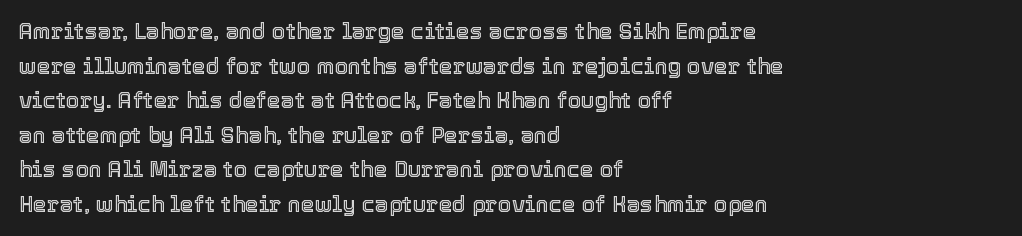
{"italic": "no", "underline": "no", "align": "left", "line_spacing": "normal", "line_spacing_ratio": 1.57, "letter_spacing": "normal", "letter_spacing_em": 0.0, "glyph_px": 22}
